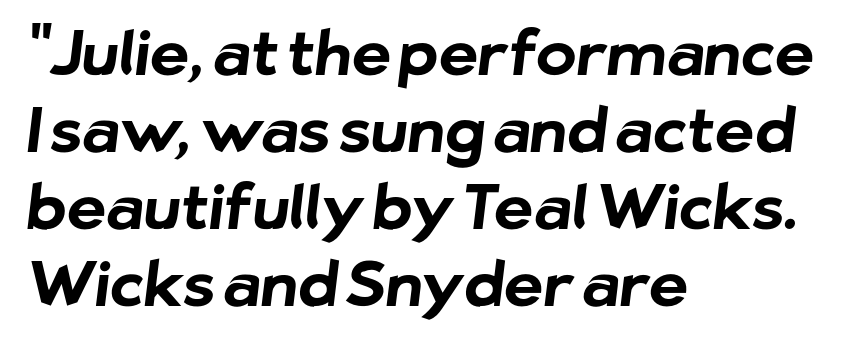
{"serif": "no", "bold": "yes", "weight": "bold", "width": "normal", "stroke_contrast": "low", "x_height": "medium", "monospaced": "no", "underline": "no", "align": "left", "line_spacing": "normal", "line_spacing_ratio": 1.26, "letter_spacing": "normal", "letter_spacing_em": 0.0, "glyph_px": 61}
